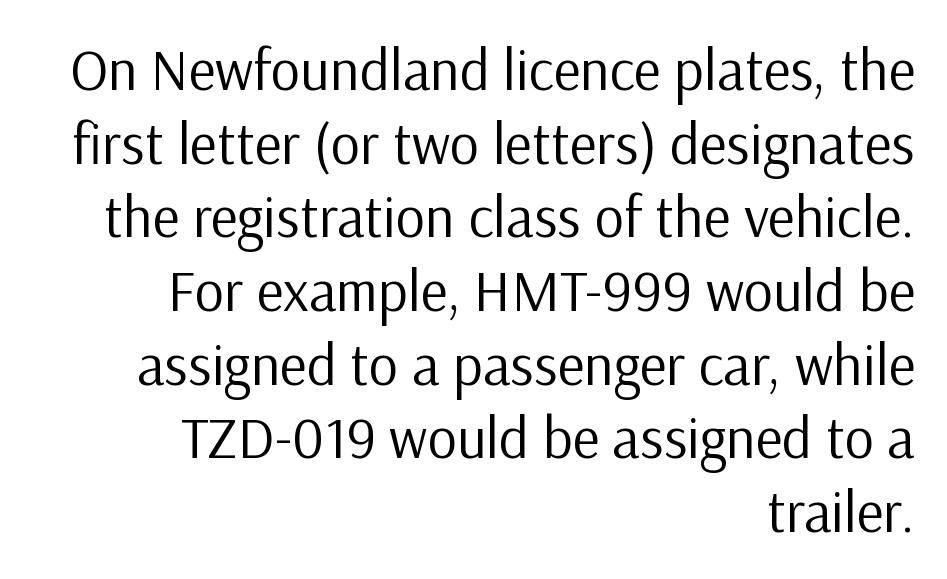
Heft: none added — not bold. It's the straight-up-and-down kind of type. The passage is arranged like a letterhead date or caption credit — flush right. Serifs: no, the terminals of the letterforms are clean. The passage shown is not underscored anywhere. You could call the tracking neutral — neither tight nor loose.
